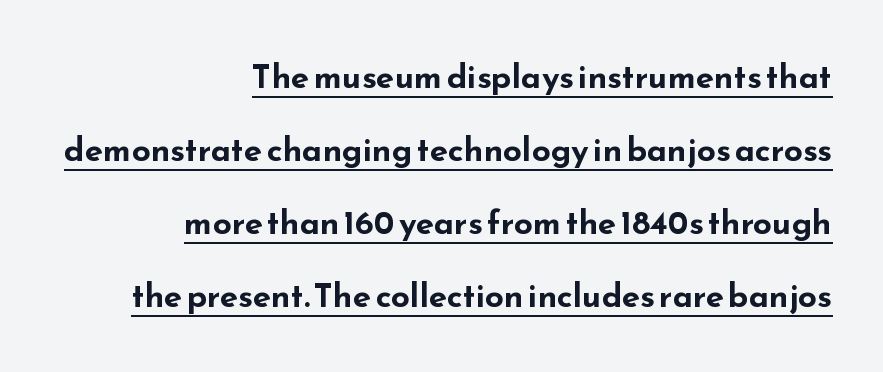
Q: Is the text bold? A: Yes.
Q: Is the text italic (slanted)? A: No, it is upright.
Q: Is the typeface a serif or a sans-serif typeface? A: Sans-serif.
Q: Is the text underlined? A: Yes.
Q: How is the paragraph aligned? A: Right-aligned.
Q: Is the spacing between letters normal or unusually wide? A: Normal.
Q: Is the spacing between lines tight, normal or loose? A: Loose.
Q: Width (condensed, normal, or wide)? A: Wide.
Q: Stroke contrast? A: Low.
Q: x-height? A: Small.
Q: Monospaced? A: No.
